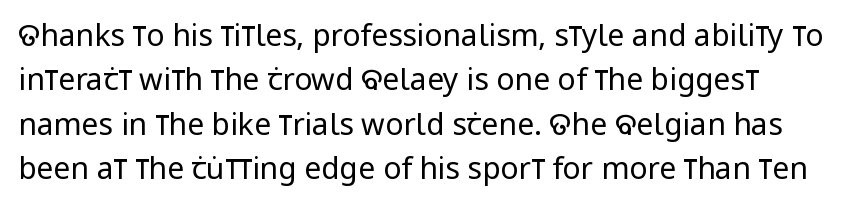
Q: Is the text bold? A: No.
Q: Is the text italic (slanted)? A: No, it is upright.
Q: Is the typeface a serif or a sans-serif typeface? A: Sans-serif.
Q: Is the text underlined? A: No.
Q: Is the spacing between letters normal or unusually wide? A: Normal.
Q: Is the spacing between lines tight, normal or loose? A: Normal.
Q: Width (condensed, normal, or wide)? A: Condensed.
Q: Stroke contrast? A: Low.
Q: x-height? A: Large.
Q: Monospaced? A: No.
